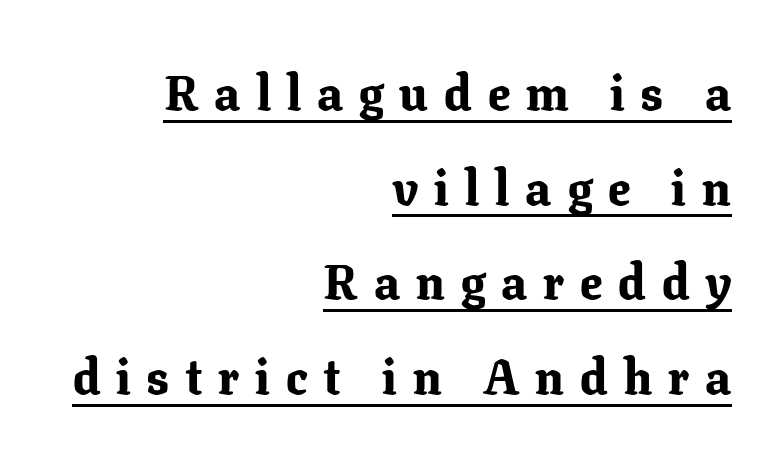
Q: Is the text bold? A: Yes.
Q: Is the text italic (slanted)? A: No, it is upright.
Q: Is the typeface a serif or a sans-serif typeface? A: Serif.
Q: Is the text underlined? A: Yes.
Q: How is the paragraph aligned? A: Right-aligned.
Q: Is the spacing between letters normal or unusually wide? A: Unusually wide.
Q: Is the spacing between lines tight, normal or loose? A: Loose.
Q: Width (condensed, normal, or wide)? A: Normal.
Q: Stroke contrast? A: Low.
Q: x-height? A: Medium.
Q: Monospaced? A: No.
